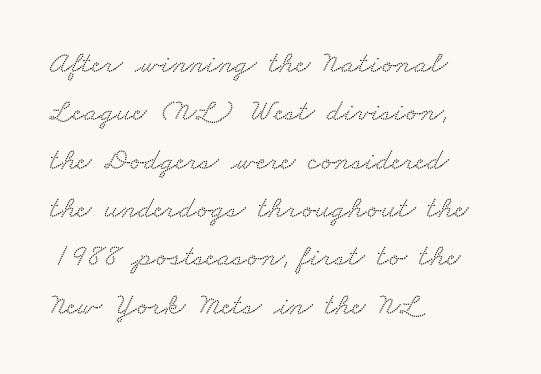
The image shows 31 px wide type; set left-aligned, normal line spacing (1.56x), normal letter spacing, not underlined; low stroke contrast and a small x-height.
